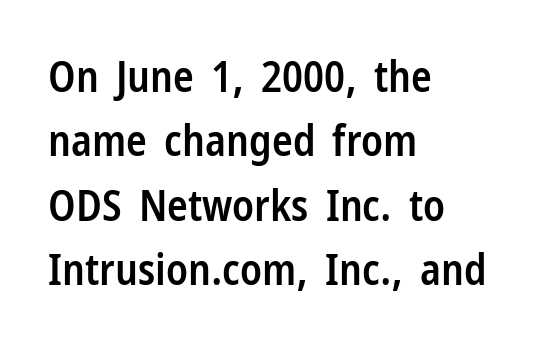
{"serif": "no", "italic": "no", "bold": "semi", "weight": "semibold", "width": "condensed", "stroke_contrast": "low", "x_height": "medium", "monospaced": "no", "underline": "no", "align": "left", "line_spacing": "normal", "line_spacing_ratio": 1.5, "letter_spacing": "normal", "letter_spacing_em": 0.0, "glyph_px": 43}
